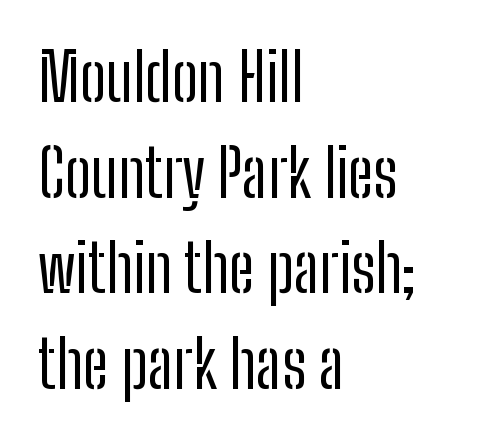
Q: Is the text bold? A: No.
Q: Is the text italic (slanted)? A: No, it is upright.
Q: Is the typeface a serif or a sans-serif typeface? A: Sans-serif.
Q: Is the text underlined? A: No.
Q: How is the paragraph aligned? A: Left-aligned.
Q: Is the spacing between letters normal or unusually wide? A: Normal.
Q: Is the spacing between lines tight, normal or loose? A: Normal.
Q: Width (condensed, normal, or wide)? A: Condensed.
Q: Stroke contrast? A: Low.
Q: x-height? A: Medium.
Q: Monospaced? A: No.
